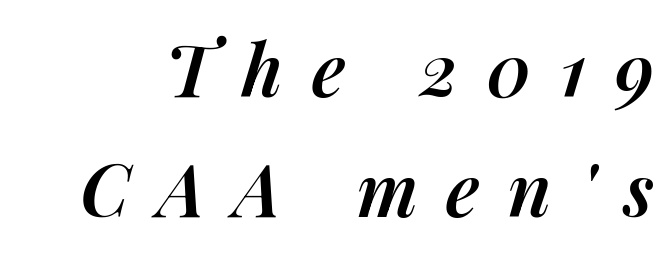
Compared with typical paragraphs, the rows here are spaced about the same. Short note: letters widely spaced. These lines are rendered in a variable-pitch font. Notice the strokes are somewhat thickened but not fully heavy: this is a semibold.
